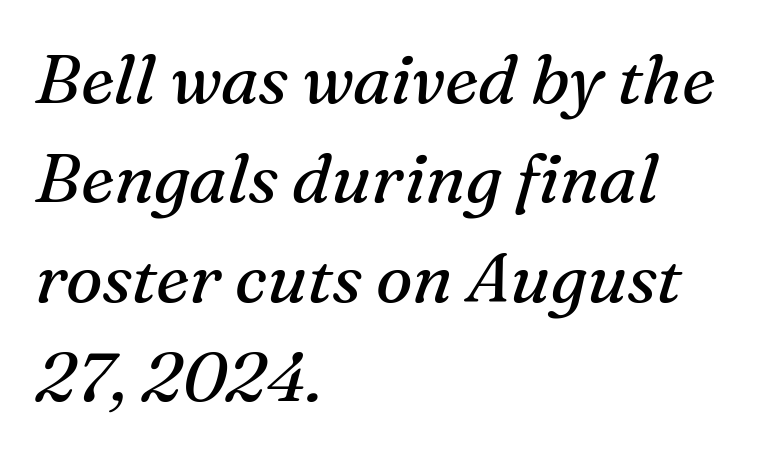
Q: Is the text bold? A: No.
Q: Is the text italic (slanted)? A: Yes, it leans right by about 16 degrees.
Q: Is the typeface a serif or a sans-serif typeface? A: Serif.
Q: Is the text underlined? A: No.
Q: How is the paragraph aligned? A: Left-aligned.
Q: Is the spacing between letters normal or unusually wide? A: Normal.
Q: Is the spacing between lines tight, normal or loose? A: Normal.
Q: Width (condensed, normal, or wide)? A: Normal.
Q: Stroke contrast? A: Medium.
Q: x-height? A: Medium.
Q: Monospaced? A: No.
